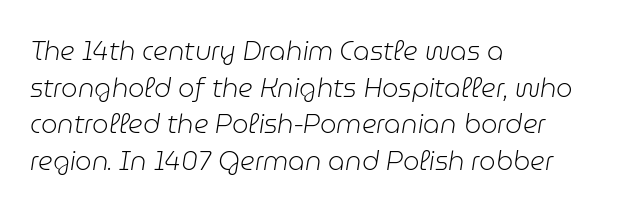
Q: Is the text bold? A: No.
Q: Is the text italic (slanted)? A: Yes, it leans right by about 9 degrees.
Q: Is the text underlined? A: No.
Q: How is the paragraph aligned? A: Left-aligned.
Q: Is the spacing between letters normal or unusually wide? A: Normal.
Q: Is the spacing between lines tight, normal or loose? A: Normal.
